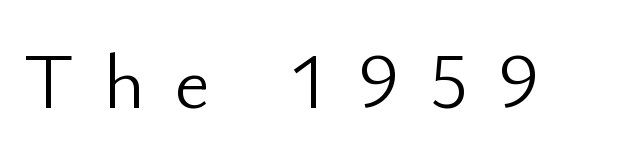
Q: Is the text bold? A: No.
Q: Is the text italic (slanted)? A: No, it is upright.
Q: Is the typeface a serif or a sans-serif typeface? A: Sans-serif.
Q: Is the text underlined? A: No.
Q: Is the spacing between letters normal or unusually wide? A: Unusually wide.
Q: Width (condensed, normal, or wide)? A: Normal.
Q: Stroke contrast? A: Low.
Q: x-height? A: Small.
Q: Monospaced? A: No.
